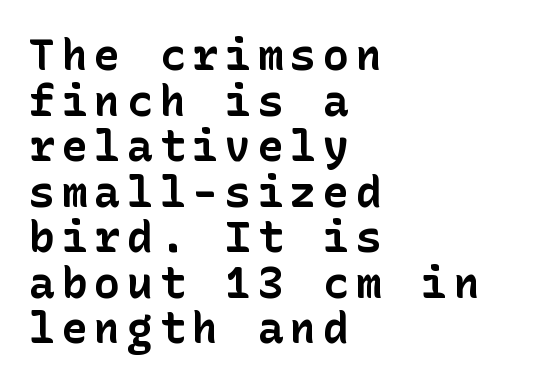
Italic? Not at all — the glyphs are vertical. The area under the type is left untouched. Font category for this specimen: sans-serif. These lines huddle together more closely than default settings would place them. Typeset ragged right — the left edge is the straight one. Caption: bold face, heavy strokes.
